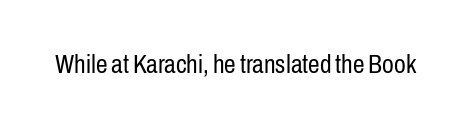
Q: Is the text bold? A: No.
Q: Is the text italic (slanted)? A: No, it is upright.
Q: Is the text underlined? A: No.
Q: Is the spacing between letters normal or unusually wide? A: Normal.
